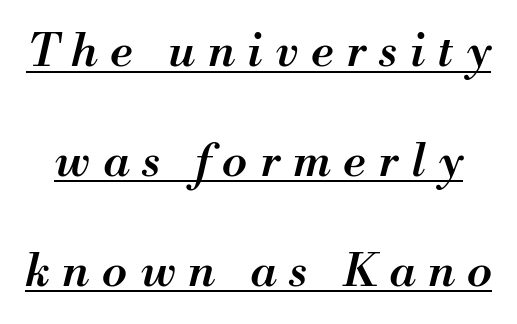
Q: Is the text bold? A: Semi-bold.
Q: Is the text italic (slanted)? A: Yes, it leans right by about 13 degrees.
Q: Is the text underlined? A: Yes.
Q: Is the spacing between letters normal or unusually wide? A: Unusually wide.
Q: Is the spacing between lines tight, normal or loose? A: Loose.
Q: Width (condensed, normal, or wide)? A: Normal.
Q: Stroke contrast? A: Medium.
Q: x-height? A: Small.
Q: Monospaced? A: No.
